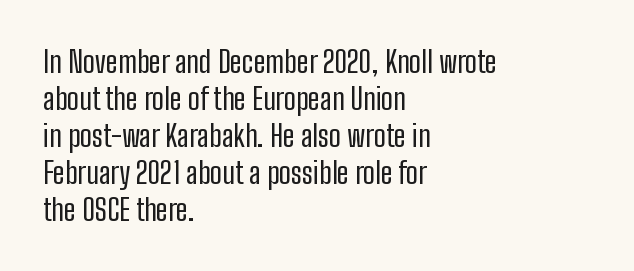
The image shows 30 px regular-weight, condensed sans-serif type, upright; set left-aligned, line spacing 1.23x, normal letter spacing, not underlined; low stroke contrast and a medium x-height.
